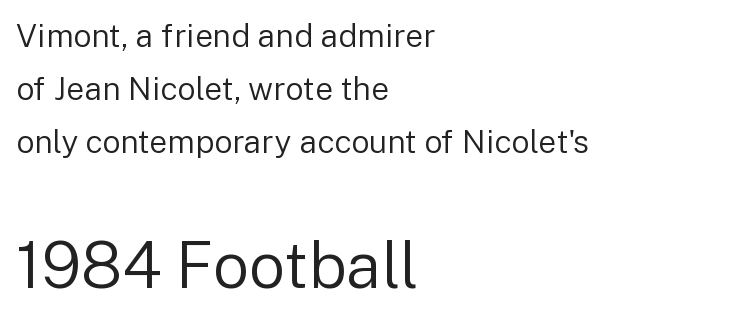
The image shows 64 px regular-weight sans-serif type, upright; set left-aligned, normal line spacing (1.66x), normal letter spacing, not underlined; the second (bottom) block is 2.0x larger; low stroke contrast and a medium x-height.
